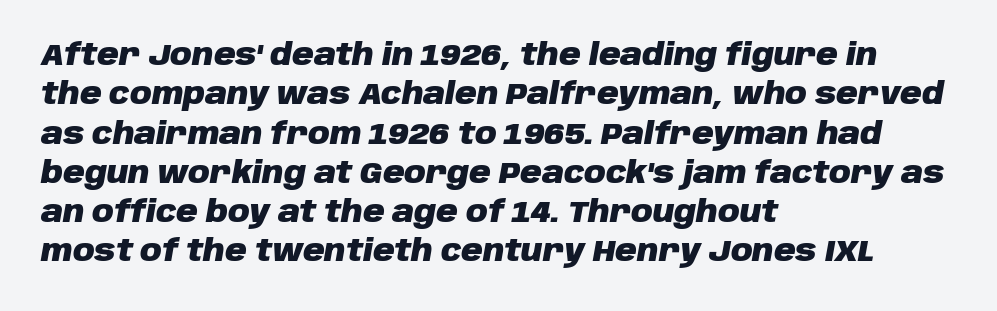
The image shows 30 px heavy type, italic (leaning right); set left-aligned, normal line spacing (1.31x), normal letter spacing, not underlined; low stroke contrast and a large x-height.
